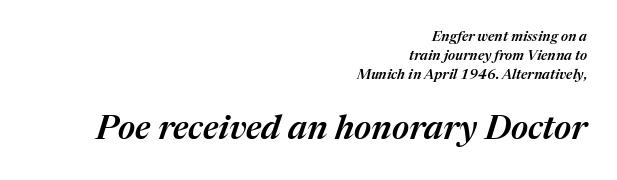
{"italic": "yes", "lean": "right", "slant_degrees": 17, "bold": "semi", "weight": "semibold", "width": "normal", "stroke_contrast": "medium", "x_height": "medium", "monospaced": "no", "underline": "no", "align": "right", "line_spacing": "normal", "line_spacing_ratio": 1.36, "letter_spacing": "normal", "letter_spacing_em": 0.0, "larger_block": "second", "size_ratio": 2.43, "glyph_px": 34}
